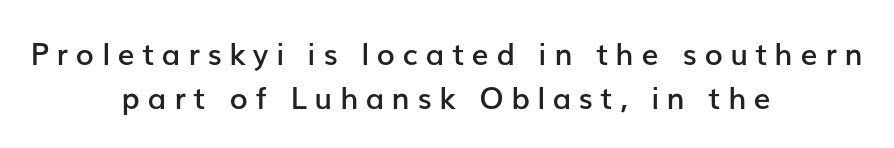
Q: Is the text bold? A: Semi-bold.
Q: Is the text italic (slanted)? A: No, it is upright.
Q: Is the typeface a serif or a sans-serif typeface? A: Sans-serif.
Q: Is the text underlined? A: No.
Q: How is the paragraph aligned? A: Centered.
Q: Is the spacing between letters normal or unusually wide? A: Unusually wide.
Q: Is the spacing between lines tight, normal or loose? A: Normal.
Q: Width (condensed, normal, or wide)? A: Normal.
Q: Stroke contrast? A: Low.
Q: x-height? A: Medium.
Q: Monospaced? A: No.
